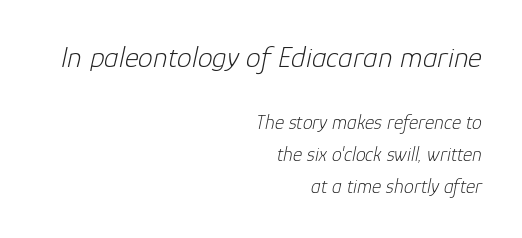
The image shows 30 px light type, italic (leaning right); set right-aligned, normal line spacing (1.58x), normal letter spacing, not underlined; the first (top) block is 1.5x larger; low stroke contrast and a medium x-height.
